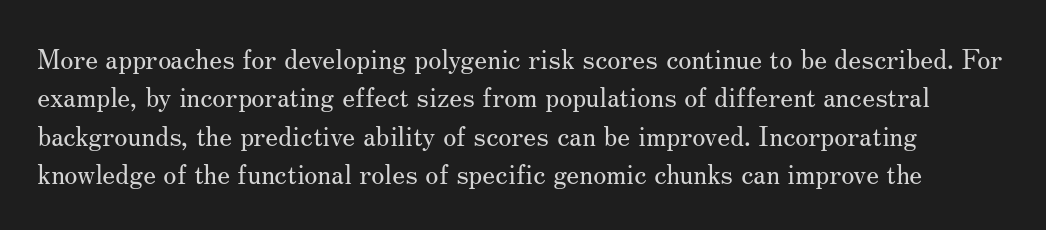
A quiet, ordinary-to-light weight characterises the typeface. No extra tracking has been applied to these lines. The string is rendered with underlining switched off. In terms of posture, this sample is upright.
